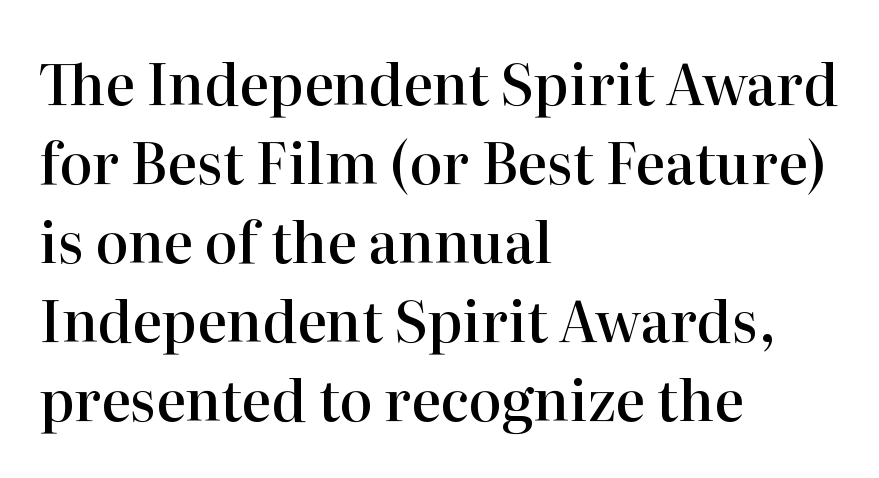
Honestly, the letter spacing is just normal — you wouldn't notice it. The letters advance in unequal steps, a hallmark of proportional type. In terms of posture, this sample is upright. Check under the words: just untouched page. Reading down the column, the eye jumps a familiar distance to each next line. Emphasis by weight is partial: semibold.
